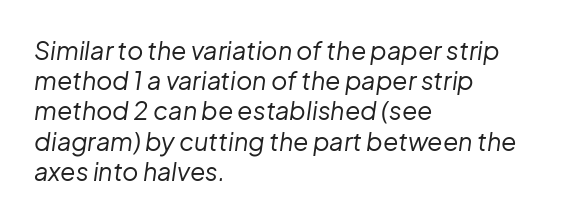
The image shows 25 px text type, italic (leaning right); set left-aligned, line spacing 1.21x, normal letter spacing, not underlined.
